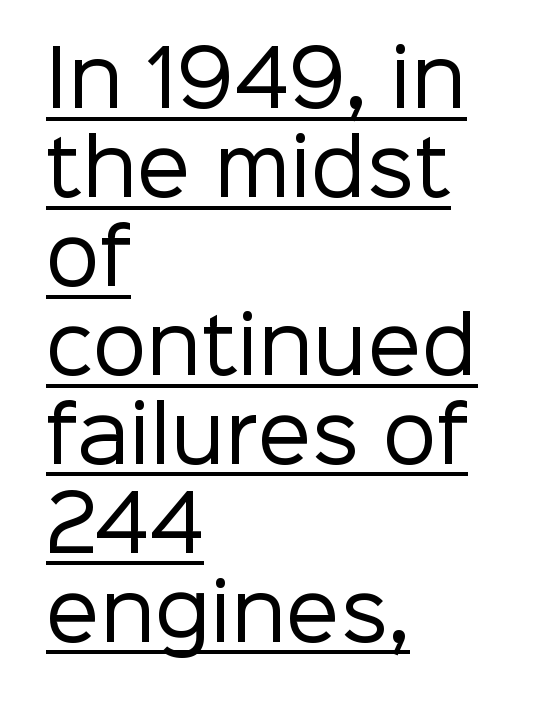
Q: Is the text bold? A: No.
Q: Is the text italic (slanted)? A: No, it is upright.
Q: Is the typeface a serif or a sans-serif typeface? A: Sans-serif.
Q: Is the text underlined? A: Yes.
Q: How is the paragraph aligned? A: Left-aligned.
Q: Is the spacing between letters normal or unusually wide? A: Normal.
Q: Width (condensed, normal, or wide)? A: Normal.
Q: Stroke contrast? A: Low.
Q: x-height? A: Medium.
Q: Monospaced? A: No.
